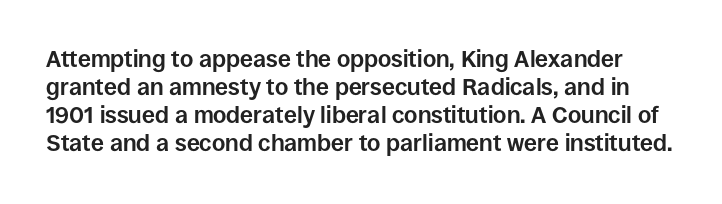
Q: Is the text bold? A: Yes.
Q: Is the text italic (slanted)? A: No, it is upright.
Q: Is the text underlined? A: No.
Q: Is the spacing between letters normal or unusually wide? A: Normal.
